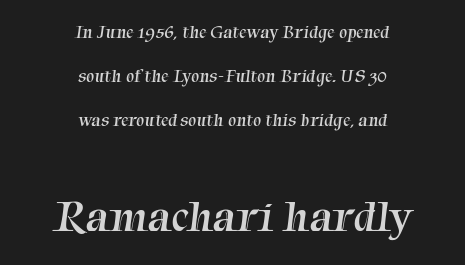
{"serif": "yes", "bold": "no", "weight": "regular", "width": "normal", "stroke_contrast": "medium", "x_height": "medium", "monospaced": "no", "underline": "no", "align": "center", "line_spacing": "loose", "line_spacing_ratio": 2.44, "letter_spacing": "normal", "letter_spacing_em": 0.0, "larger_block": "second", "size_ratio": 2.5, "glyph_px": 45}
